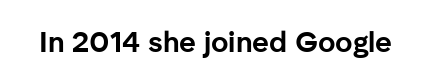
Every stem runs plumb, perpendicular to the baseline. The letters carry no serifs — their stems end cleanly without finishing strokes. The rendering uses natural spacing where letterforms have individual widths. Typographic density is high because the face is bold. Characters follow at the spacing the type designer built in. Any mark beneath the type? The region is blank.
